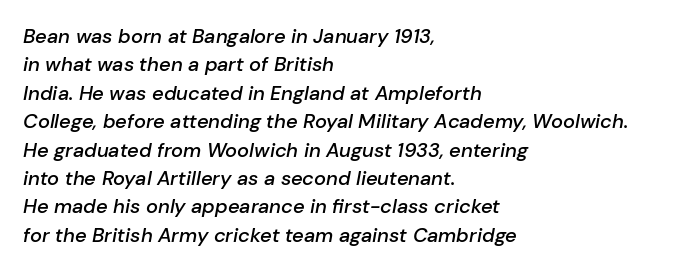
The image shows 20 px text type, italic (leaning right); set left-aligned, normal line spacing (1.42x), normal letter spacing, not underlined.
